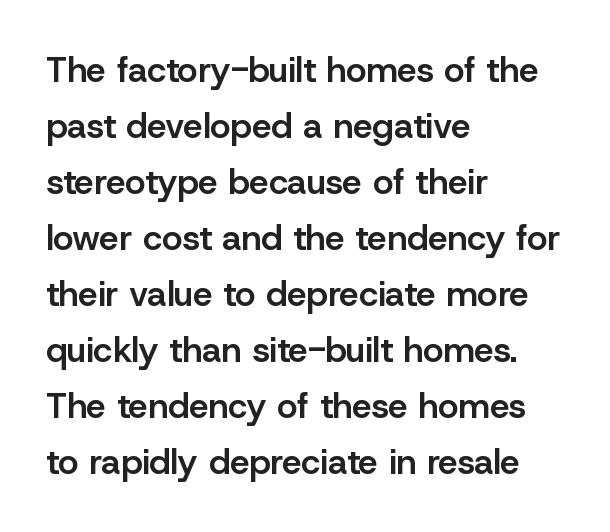
This rendering features lettering with no underline. This is roman type, the default non-slanted kind. Caption: multi-line text, flush left, ragged right. Nobody touched the tracking dial on this one.
